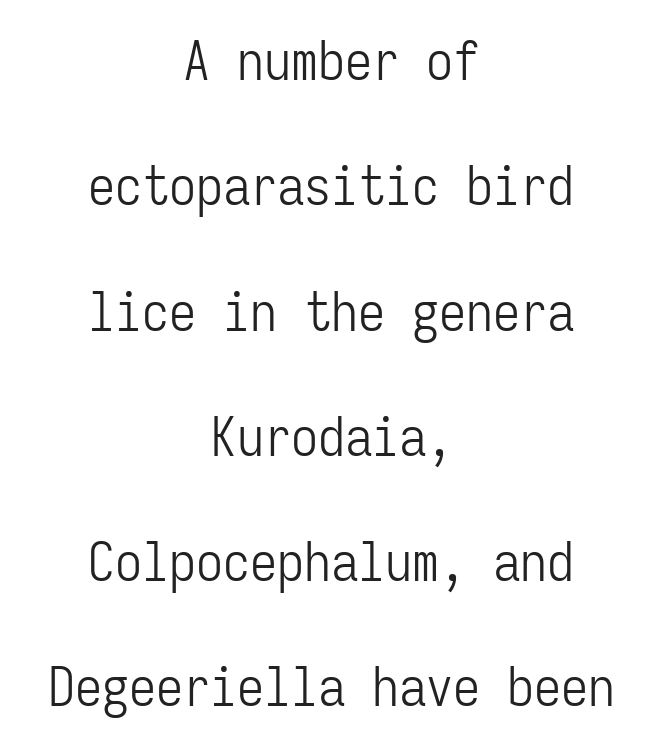
Q: Is the text bold? A: No.
Q: Is the text italic (slanted)? A: No, it is upright.
Q: Is the typeface a serif or a sans-serif typeface? A: Sans-serif.
Q: Is the text underlined? A: No.
Q: How is the paragraph aligned? A: Centered.
Q: Is the spacing between letters normal or unusually wide? A: Normal.
Q: Is the spacing between lines tight, normal or loose? A: Loose.
Q: Width (condensed, normal, or wide)? A: Condensed.
Q: Stroke contrast? A: Low.
Q: x-height? A: Medium.
Q: Monospaced? A: Yes.
